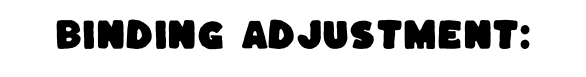
{"serif": "no", "width": "normal", "stroke_contrast": "low", "x_height": "large", "monospaced": "no", "underline": "no", "letter_spacing": "normal", "letter_spacing_em": 0.0, "glyph_px": 33}
